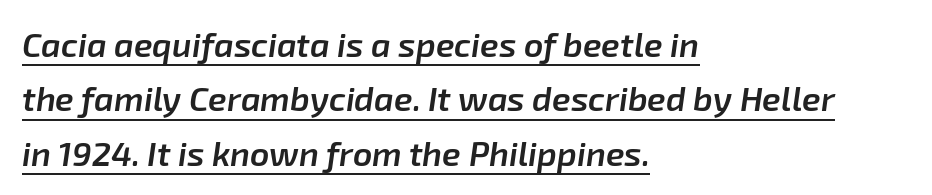
Q: Is the text bold? A: Semi-bold.
Q: Is the text italic (slanted)? A: Yes, it leans right by about 8 degrees.
Q: Is the text underlined? A: Yes.
Q: How is the paragraph aligned? A: Left-aligned.
Q: Is the spacing between letters normal or unusually wide? A: Normal.
Q: Is the spacing between lines tight, normal or loose? A: Normal.
Q: Width (condensed, normal, or wide)? A: Normal.
Q: Stroke contrast? A: Low.
Q: x-height? A: Medium.
Q: Monospaced? A: No.
